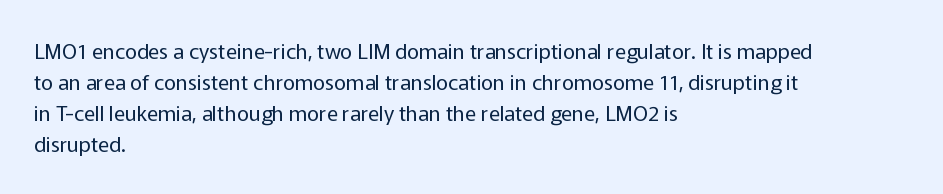
No chunkiness to these letters — they're not bold. The area under the type is left untouched. This rendering uses left alignment, leaving the right contour irregular. The font's upright variant was chosen for this text. Compared with typical body copy, the letter spacing here is the same.
